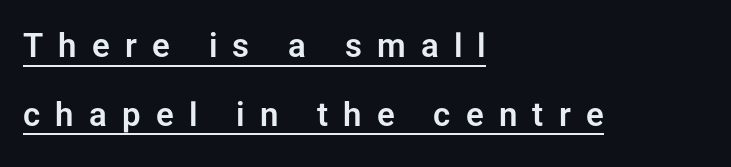
Q: Is the text italic (slanted)? A: No, it is upright.
Q: Is the typeface a serif or a sans-serif typeface? A: Sans-serif.
Q: Is the text underlined? A: Yes.
Q: How is the paragraph aligned? A: Left-aligned.
Q: Is the spacing between letters normal or unusually wide? A: Unusually wide.
Q: Is the spacing between lines tight, normal or loose? A: Loose.
Q: Width (condensed, normal, or wide)? A: Normal.
Q: Stroke contrast? A: Low.
Q: x-height? A: Medium.
Q: Monospaced? A: No.
